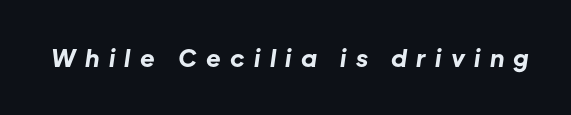
Q: Is the text bold? A: Yes.
Q: Is the text italic (slanted)? A: Yes, it leans right by about 8 degrees.
Q: Is the text underlined? A: No.
Q: Is the spacing between letters normal or unusually wide? A: Unusually wide.
